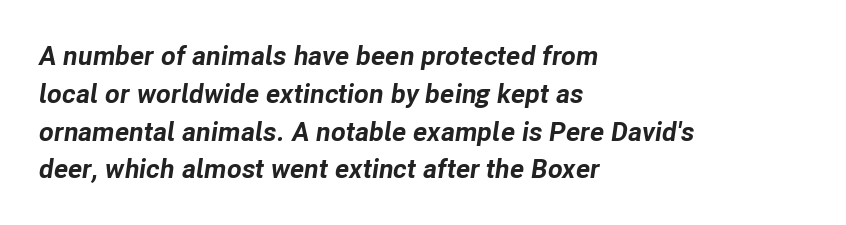
Q: Is the text bold? A: Yes.
Q: Is the text italic (slanted)? A: Yes, it leans right by about 8 degrees.
Q: Is the text underlined? A: No.
Q: How is the paragraph aligned? A: Left-aligned.
Q: Is the spacing between letters normal or unusually wide? A: Normal.
Q: Is the spacing between lines tight, normal or loose? A: Normal.
